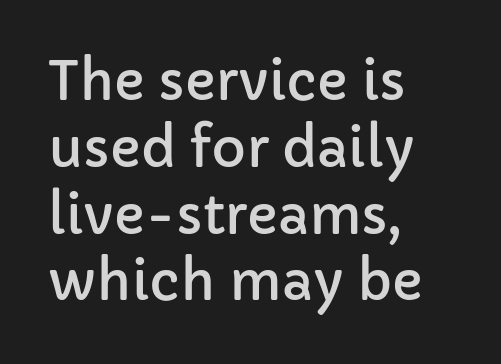
{"serif": "no", "italic": "no", "width": "normal", "stroke_contrast": "low", "x_height": "medium", "monospaced": "no", "underline": "no", "align": "left", "line_spacing": "normal", "line_spacing_ratio": 1.26, "letter_spacing": "normal", "letter_spacing_em": 0.0, "glyph_px": 53}
